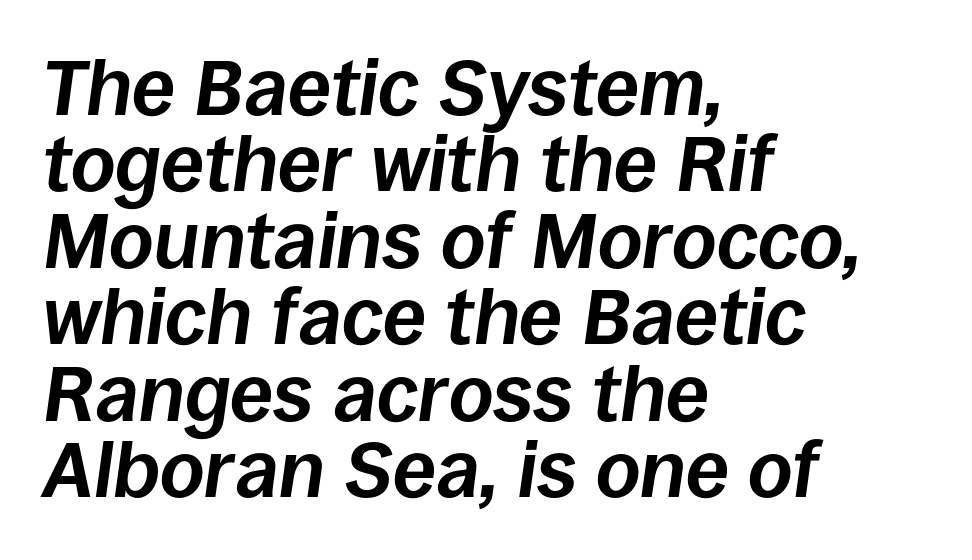
The font's italic variant was chosen for this text. A typesetter would call this zero additional tracking. Glance below the letters and you will spot only blank space. Tightly led — the rows are bunched. This sample has the flowing, uneven cadence of proportional lettering.
